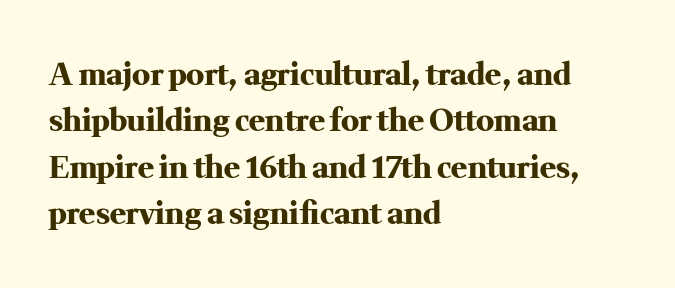
Q: Is the text bold? A: Yes.
Q: Is the text italic (slanted)? A: No, it is upright.
Q: Is the typeface a serif or a sans-serif typeface? A: Serif.
Q: Is the text underlined? A: No.
Q: How is the paragraph aligned? A: Left-aligned.
Q: Is the spacing between letters normal or unusually wide? A: Normal.
Q: Is the spacing between lines tight, normal or loose? A: Normal.
Q: Width (condensed, normal, or wide)? A: Normal.
Q: Stroke contrast? A: Medium.
Q: x-height? A: Medium.
Q: Monospaced? A: No.
